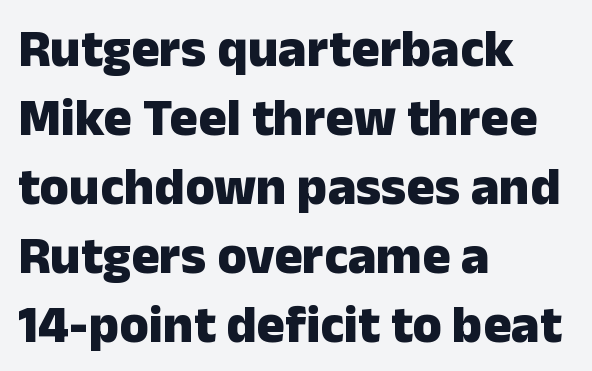
The image shows 53 px heavy sans-serif type, upright; set left-aligned, normal line spacing (1.3x), normal letter spacing, not underlined; low stroke contrast and a medium x-height.
